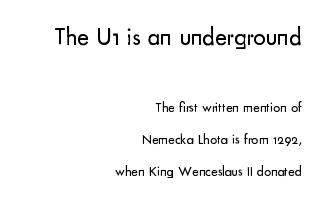
Q: Is the text bold? A: No.
Q: Is the text italic (slanted)? A: No, it is upright.
Q: Is the text underlined? A: No.
Q: How is the paragraph aligned? A: Right-aligned.
Q: Is the spacing between letters normal or unusually wide? A: Normal.
Q: Is the spacing between lines tight, normal or loose? A: Loose.
Q: Which block of text is set in a larger size, the first (top) or the second (bottom)? A: The first (top) one.
